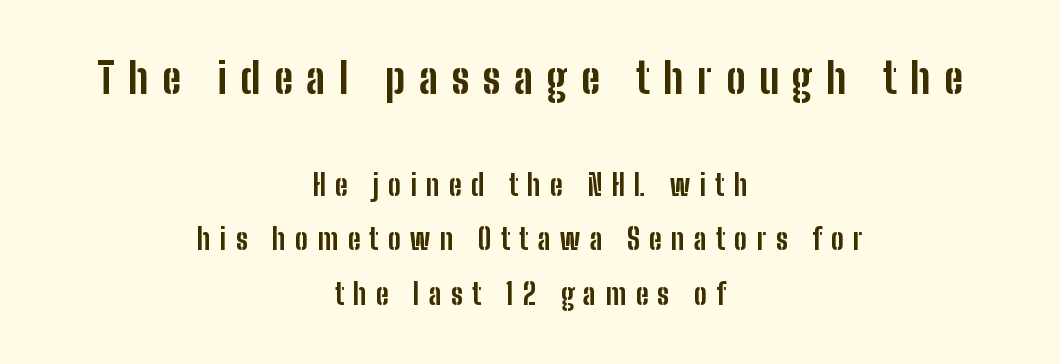
{"serif": "no", "italic": "no", "bold": "yes", "weight": "bold", "width": "condensed", "stroke_contrast": "low", "x_height": "medium", "monospaced": "no", "underline": "no", "align": "center", "line_spacing_ratio": 1.89, "letter_spacing": "wide", "letter_spacing_em": 0.32, "larger_block": "first", "size_ratio": 1.48, "glyph_px": 43}
